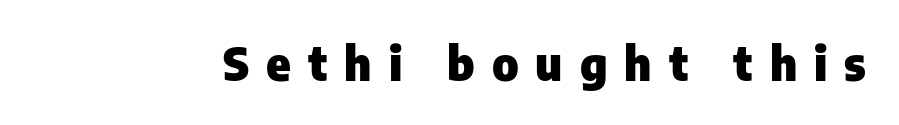
Q: Is the text bold? A: Yes.
Q: Is the text italic (slanted)? A: No, it is upright.
Q: Is the typeface a serif or a sans-serif typeface? A: Sans-serif.
Q: Is the text underlined? A: No.
Q: Is the spacing between letters normal or unusually wide? A: Unusually wide.
Q: Width (condensed, normal, or wide)? A: Normal.
Q: Stroke contrast? A: Low.
Q: x-height? A: Medium.
Q: Monospaced? A: No.
